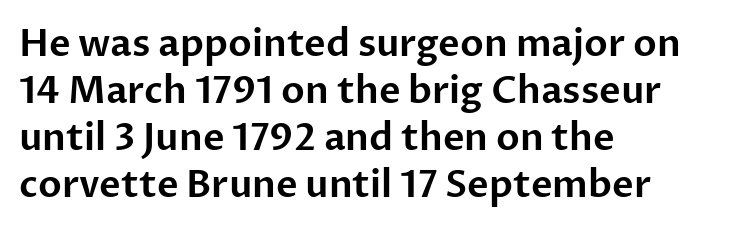
Q: Is the text italic (slanted)? A: No, it is upright.
Q: Is the typeface a serif or a sans-serif typeface? A: Sans-serif.
Q: Is the text underlined? A: No.
Q: How is the paragraph aligned? A: Left-aligned.
Q: Is the spacing between letters normal or unusually wide? A: Normal.
Q: Is the spacing between lines tight, normal or loose? A: Normal.
Q: Width (condensed, normal, or wide)? A: Normal.
Q: Stroke contrast? A: Low.
Q: x-height? A: Medium.
Q: Monospaced? A: No.
